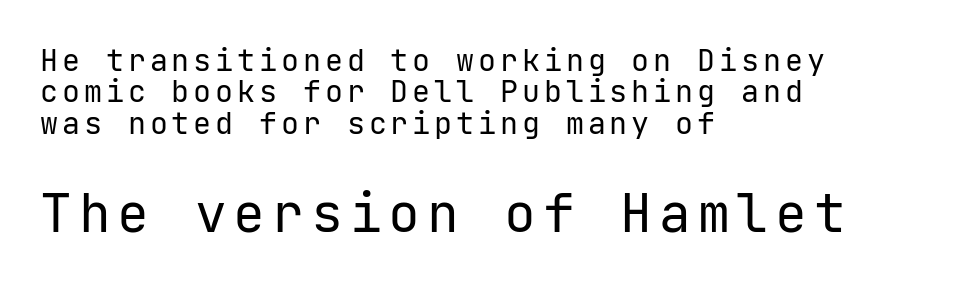
Q: Is the text bold? A: No.
Q: Is the text italic (slanted)? A: No, it is upright.
Q: Is the typeface a serif or a sans-serif typeface? A: Sans-serif.
Q: Is the text underlined? A: No.
Q: How is the paragraph aligned? A: Left-aligned.
Q: Is the spacing between lines tight, normal or loose? A: Tight.
Q: Which block of text is set in a larger size, the first (top) or the second (bottom)? A: The second (bottom) one.
Q: Width (condensed, normal, or wide)? A: Normal.
Q: Stroke contrast? A: Low.
Q: x-height? A: Medium.
